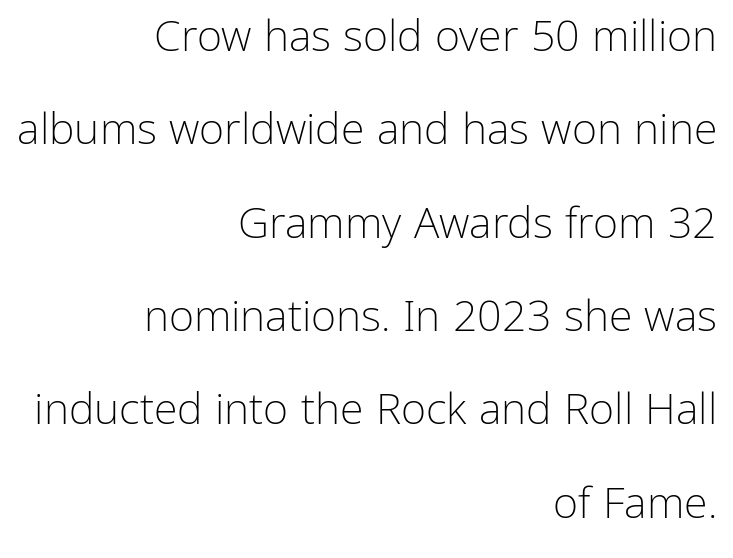
This block would shrink considerably if given ordinary leading; it's expanded now. A quiet, ordinary-to-light weight characterises the typeface. The passage shown is typed in a proportional face where columns would drift. Note: no serifs on the glyphs.
